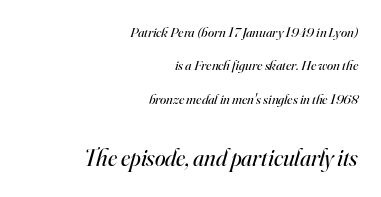
Would a proofreader flag this as italicized? Yes. The strokes carry an ordinary text weight at most. The passage is arranged like a letterhead date or caption credit — flush right. Honestly, the letter spacing is just normal — you wouldn't notice it.
